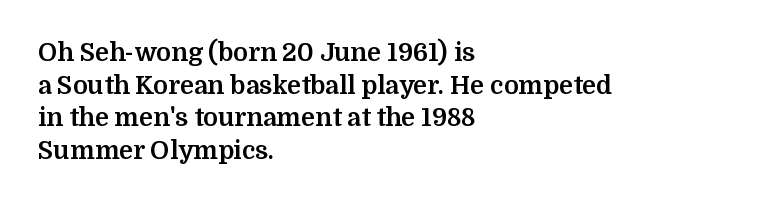
The image shows 25 px bold type, upright; set left-aligned, normal line spacing (1.31x), normal letter spacing, not underlined.
